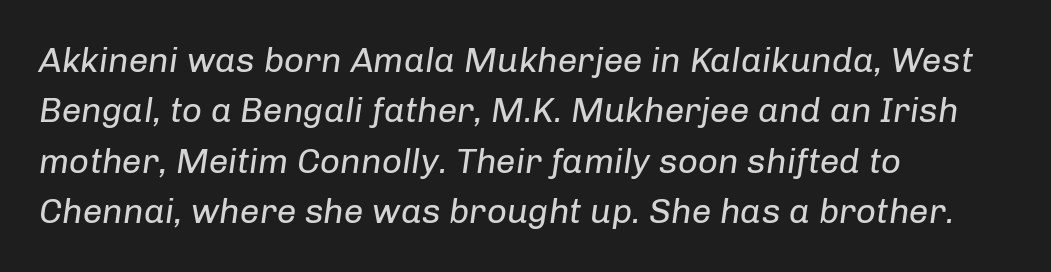
The image shows 35 px regular-weight type, italic (leaning right); set left-aligned, normal line spacing (1.44x), normal letter spacing, not underlined; low stroke contrast and a medium x-height.
